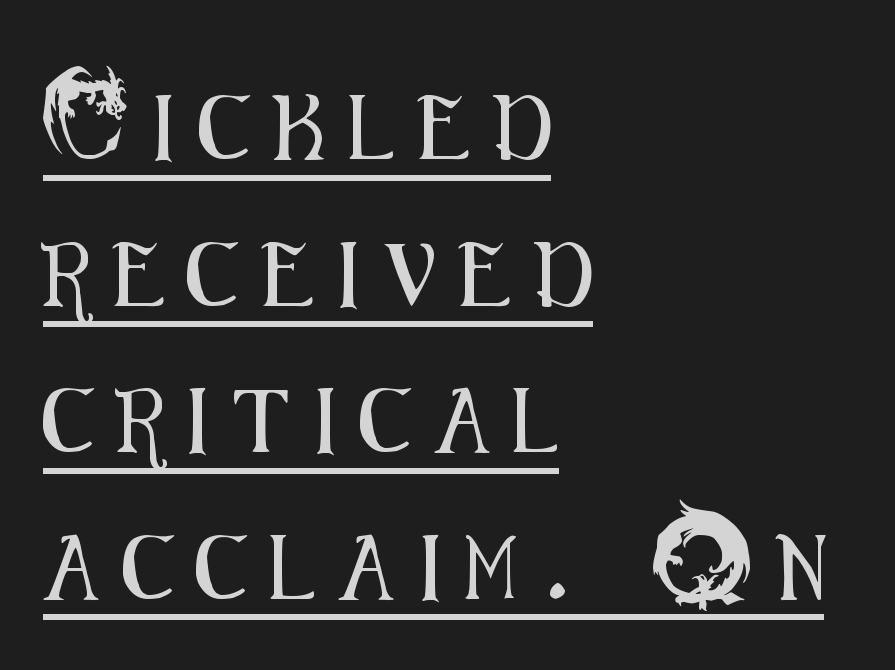
The image shows 64 px condensed sans-serif type, upright; set left-aligned, loose line spacing (2.29x), unusually wide letter spacing (+0.37 em), underlined; medium stroke contrast and a small x-height.
